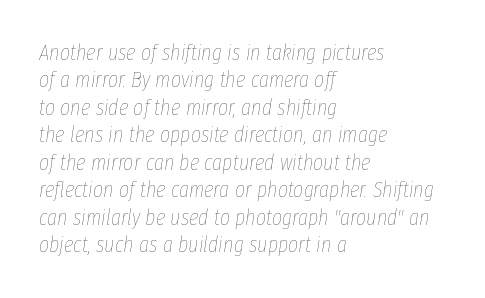
The image shows 22 px text type, italic (leaning right); set left-aligned, normal line spacing (1.25x), normal letter spacing, not underlined.
